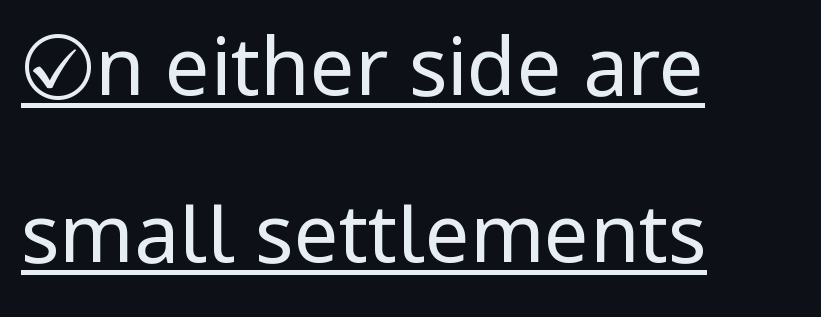
Q: Is the text bold? A: No.
Q: Is the text italic (slanted)? A: No, it is upright.
Q: Is the typeface a serif or a sans-serif typeface? A: Sans-serif.
Q: Is the text underlined? A: Yes.
Q: How is the paragraph aligned? A: Left-aligned.
Q: Is the spacing between letters normal or unusually wide? A: Normal.
Q: Is the spacing between lines tight, normal or loose? A: Loose.
Q: Width (condensed, normal, or wide)? A: Condensed.
Q: Stroke contrast? A: Low.
